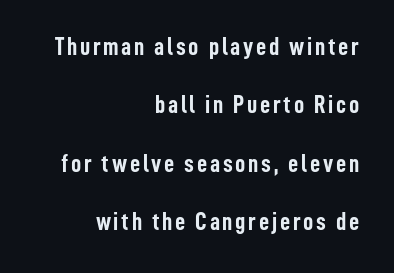
Underlining? Definitely not there. Regarding leading, the lines here are spaced well apart. One-word summary of the alignment: right. The type sits square on the baseline with zero lean. Every letter is thick-stroked: bold, no question.
